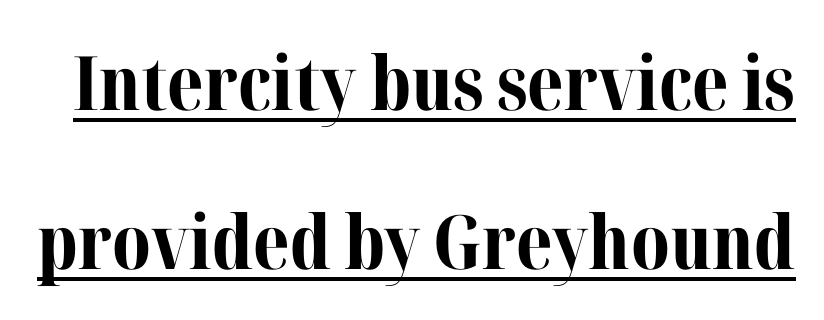
The typesetting leans heavy: a genuine bold. You could call the tracking neutral — neither tight nor loose. Every word sits above its own underline. Each letter keeps its own natural width here, so spacing adapts to shape. The designer went with a serif here, giving each stem small feet. Honestly, the rows look like they've been pulled way apart.
